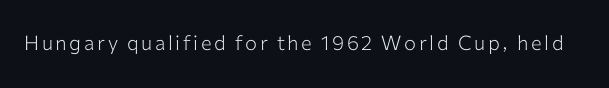
The type sits square on the baseline with zero lean. The strip under each line holds only bare page. Is the stroke heavy? The answer is a plain regular-or-lighter.
